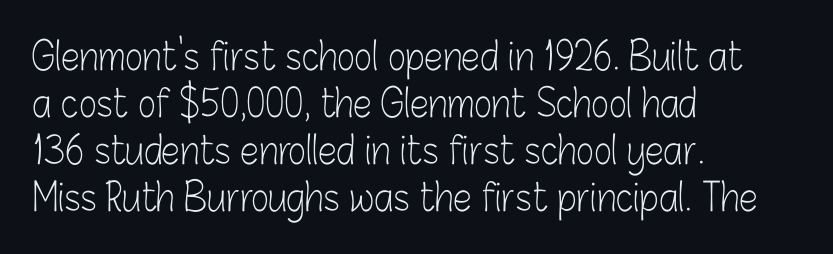
The image shows 38 px light, condensed sans-serif type, upright; set left-aligned, line spacing 1.24x, normal letter spacing, not underlined; low stroke contrast and a medium x-height.
